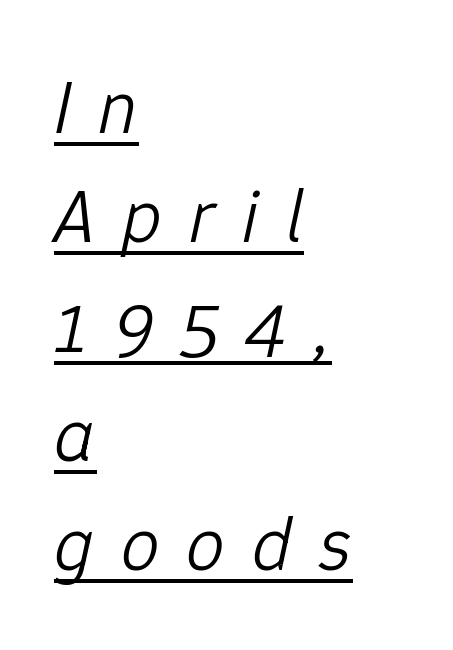
Q: Is the text bold? A: No.
Q: Is the text italic (slanted)? A: Yes, it leans right by about 12 degrees.
Q: Is the text underlined? A: Yes.
Q: How is the paragraph aligned? A: Left-aligned.
Q: Is the spacing between letters normal or unusually wide? A: Unusually wide.
Q: Is the spacing between lines tight, normal or loose? A: Normal.
Q: Width (condensed, normal, or wide)? A: Normal.
Q: Stroke contrast? A: Low.
Q: x-height? A: Medium.
Q: Monospaced? A: No.
